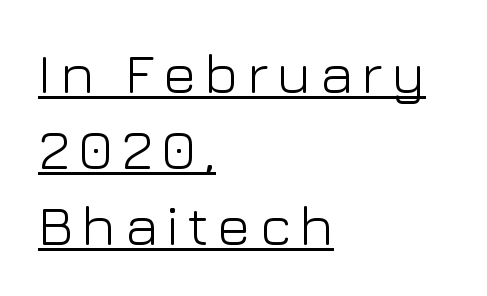
Q: Is the text bold? A: No.
Q: Is the text italic (slanted)? A: No, it is upright.
Q: Is the typeface a serif or a sans-serif typeface? A: Sans-serif.
Q: Is the text underlined? A: Yes.
Q: How is the paragraph aligned? A: Left-aligned.
Q: Is the spacing between lines tight, normal or loose? A: Normal.
Q: Width (condensed, normal, or wide)? A: Normal.
Q: Stroke contrast? A: Low.
Q: x-height? A: Medium.
Q: Monospaced? A: No.
